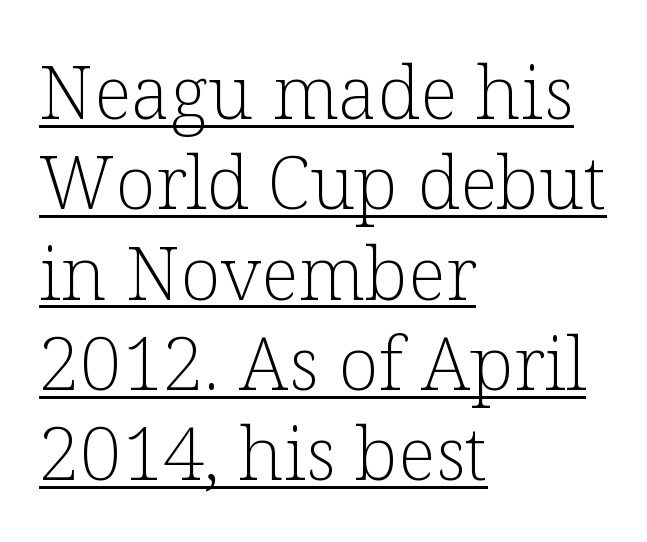
The image shows 74 px light serif type, upright; set left-aligned, line spacing 1.22x, normal letter spacing, underlined; low stroke contrast and a medium x-height.
